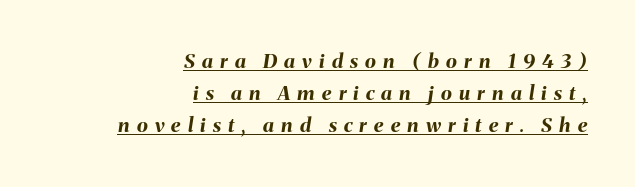
{"italic": "yes", "lean": "right", "slant_degrees": 8, "bold": "yes", "underline": "yes", "align": "right", "line_spacing": "normal", "line_spacing_ratio": 1.61, "letter_spacing": "wide", "letter_spacing_em": 0.36, "glyph_px": 20}
